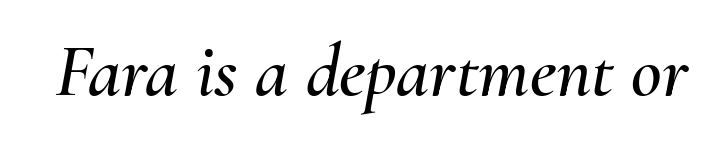
The image shows 75 px text type, italic (leaning right); set normal letter spacing, not underlined; medium stroke contrast and a small x-height.
